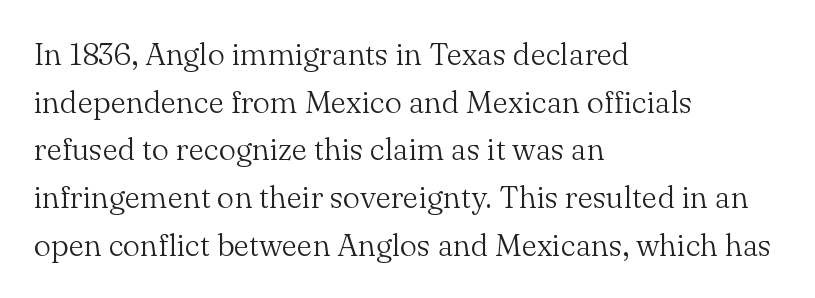
{"serif": "yes", "italic": "no", "bold": "no", "weight": "light", "width": "normal", "stroke_contrast": "medium", "x_height": "small", "monospaced": "no", "underline": "no", "align": "left", "line_spacing": "normal", "line_spacing_ratio": 1.54, "letter_spacing": "normal", "letter_spacing_em": 0.0, "glyph_px": 31}
